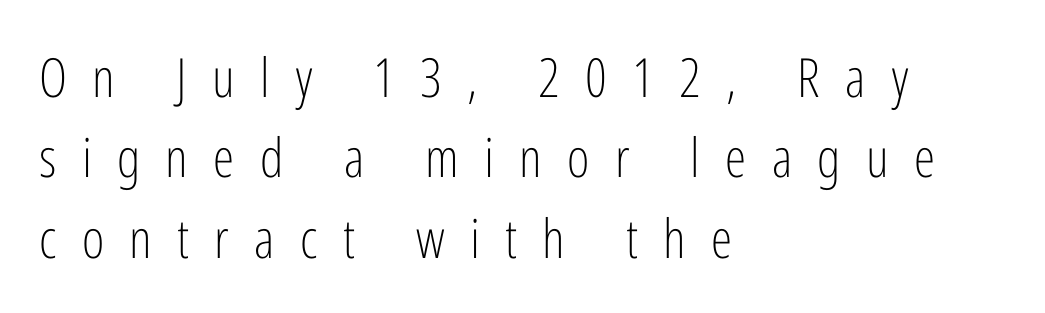
Q: Is the text bold? A: No.
Q: Is the text italic (slanted)? A: No, it is upright.
Q: Is the typeface a serif or a sans-serif typeface? A: Sans-serif.
Q: Is the text underlined? A: No.
Q: How is the paragraph aligned? A: Left-aligned.
Q: Is the spacing between letters normal or unusually wide? A: Unusually wide.
Q: Is the spacing between lines tight, normal or loose? A: Normal.
Q: Width (condensed, normal, or wide)? A: Condensed.
Q: Stroke contrast? A: Low.
Q: x-height? A: Medium.
Q: Monospaced? A: No.
